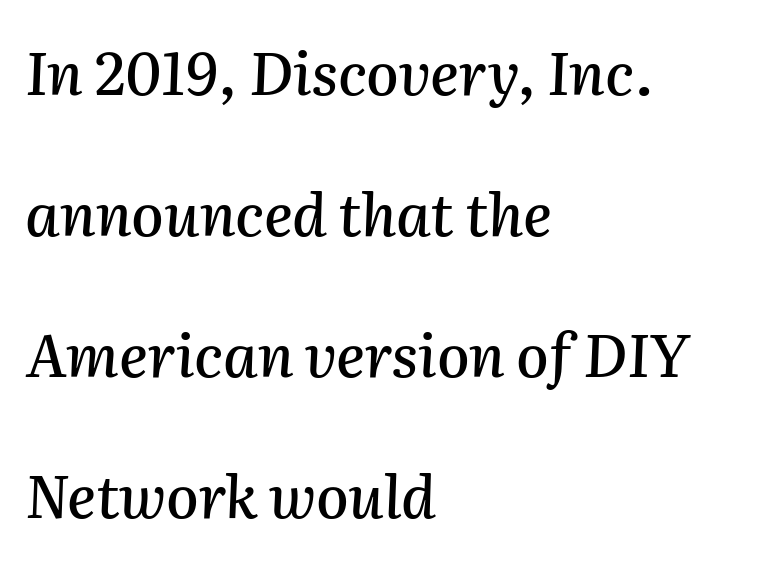
These lines are rendered in a variable-pitch font. The space directly below the letters is spotless. What's the leading like? Stretched, with rows far apart. The rag falls on the right side of this text block. Emphasis-style slanted type is in use. The type is set solid horizontally, with unmodified tracking.
